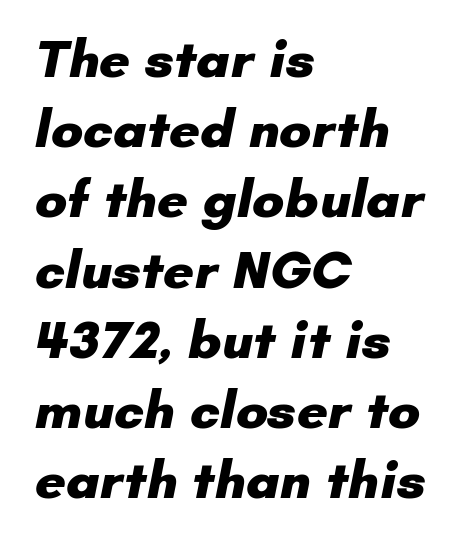
Q: Is the text bold? A: Yes.
Q: Is the typeface a serif or a sans-serif typeface? A: Sans-serif.
Q: Is the text underlined? A: No.
Q: How is the paragraph aligned? A: Left-aligned.
Q: Is the spacing between letters normal or unusually wide? A: Normal.
Q: Is the spacing between lines tight, normal or loose? A: Normal.
Q: Width (condensed, normal, or wide)? A: Normal.
Q: Stroke contrast? A: Low.
Q: x-height? A: Small.
Q: Monospaced? A: No.
